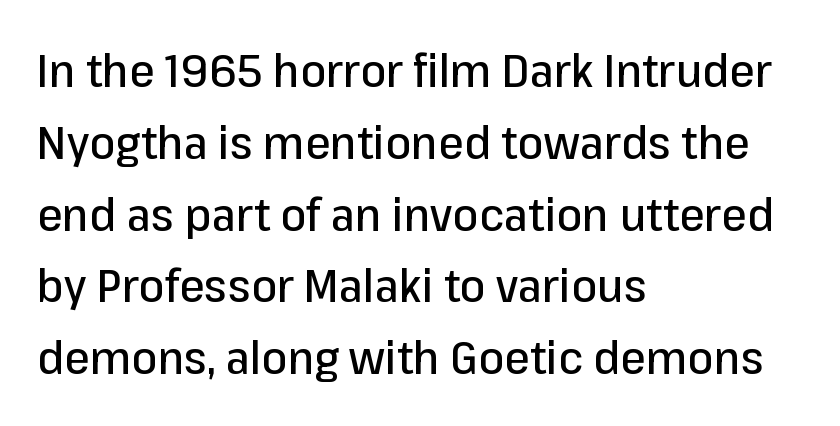
The image shows 46 px sans-serif type, upright; set left-aligned, normal line spacing (1.56x), normal letter spacing, not underlined; low stroke contrast and a medium x-height.
